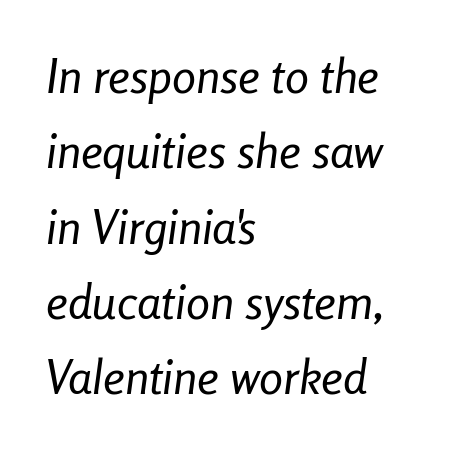
{"italic": "yes", "lean": "right", "slant_degrees": 8, "bold": "no", "weight": "regular", "width": "condensed", "stroke_contrast": "low", "x_height": "medium", "monospaced": "no", "underline": "no", "align": "left", "line_spacing": "normal", "line_spacing_ratio": 1.57, "letter_spacing": "normal", "letter_spacing_em": 0.0, "glyph_px": 48}
